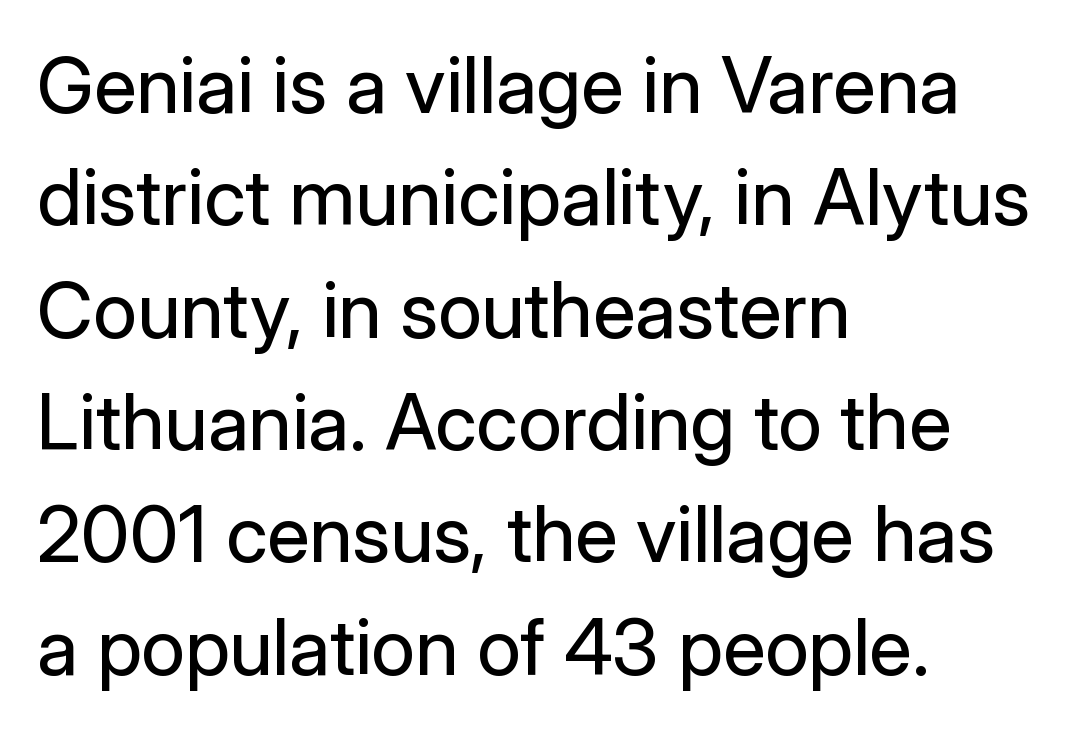
{"serif": "no", "italic": "no", "bold": "no", "weight": "regular", "width": "normal", "stroke_contrast": "low", "x_height": "medium", "monospaced": "no", "underline": "no", "align": "left", "line_spacing": "normal", "line_spacing_ratio": 1.44, "letter_spacing": "normal", "letter_spacing_em": 0.0, "glyph_px": 78}
